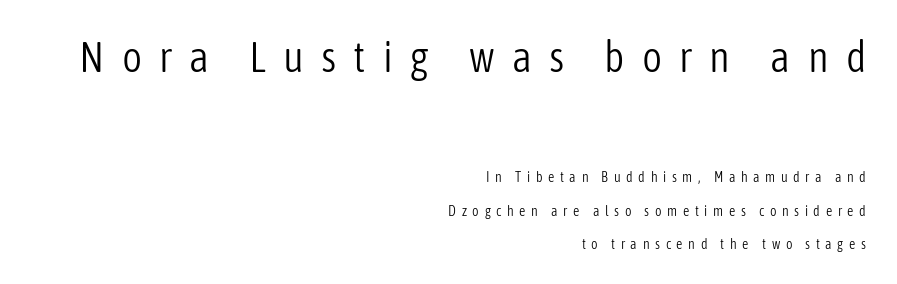
{"serif": "no", "italic": "no", "bold": "no", "weight": "light", "width": "condensed", "stroke_contrast": "low", "x_height": "medium", "monospaced": "no", "underline": "no", "align": "right", "line_spacing": "loose", "line_spacing_ratio": 2.39, "letter_spacing": "wide", "letter_spacing_em": 0.4, "larger_block": "first", "size_ratio": 3.07, "glyph_px": 43}
